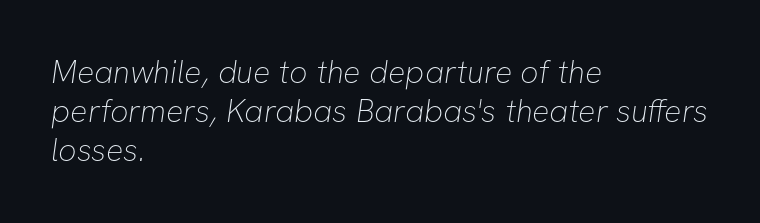
The typesetting does not lean heavy: it is not bold. A classic flush-left, rag-right setting is used for this passage. The tracking reads as untouched default to a designer's eye. These lines are composed in type without serifs. Honestly, there is no underline to notice here at all. This sample has the flowing, uneven cadence of proportional lettering.
